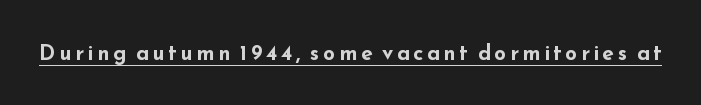
The image shows 21 px bold type, upright; set underlined.
